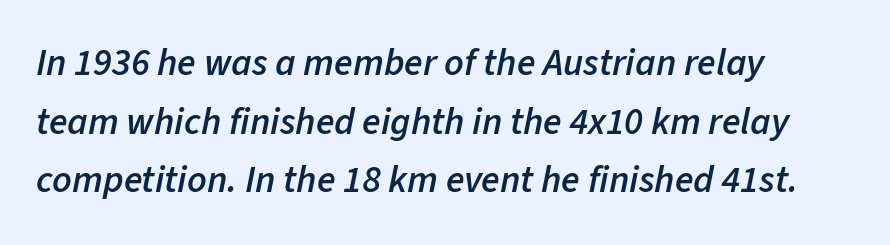
The image shows 38 px semibold type, italic (leaning right); set left-aligned, normal line spacing (1.54x), normal letter spacing, not underlined; low stroke contrast and a medium x-height.
